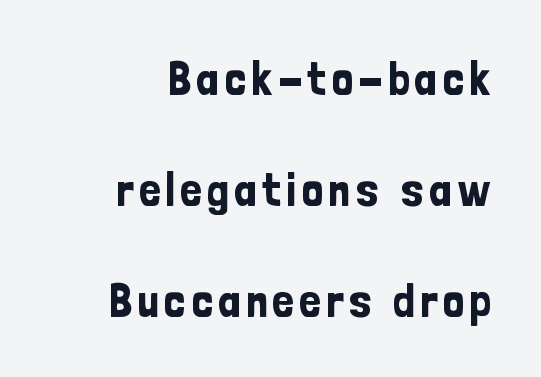
The face used here is a sans, in the tradition of grotesques and geometrics. Designer's note — italics off, roman on. The passage shown is typed in a proportional face where columns would drift. This rendering uses right alignment, leaving the left contour irregular.
